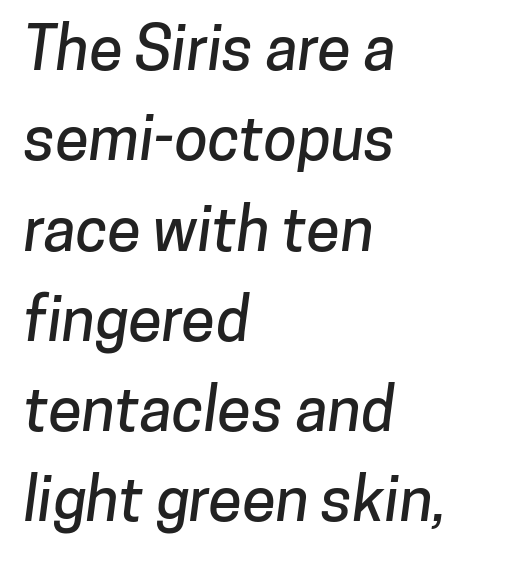
{"serif": "no", "width": "normal", "stroke_contrast": "low", "x_height": "medium", "monospaced": "no", "underline": "no", "align": "left", "line_spacing": "normal", "line_spacing_ratio": 1.48, "letter_spacing": "normal", "letter_spacing_em": 0.0, "glyph_px": 61}
